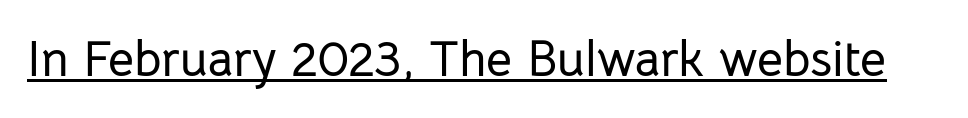
Q: Is the text italic (slanted)? A: No, it is upright.
Q: Is the typeface a serif or a sans-serif typeface? A: Sans-serif.
Q: Is the text underlined? A: Yes.
Q: Is the spacing between letters normal or unusually wide? A: Normal.
Q: Width (condensed, normal, or wide)? A: Normal.
Q: Stroke contrast? A: Low.
Q: x-height? A: Medium.
Q: Monospaced? A: No.
